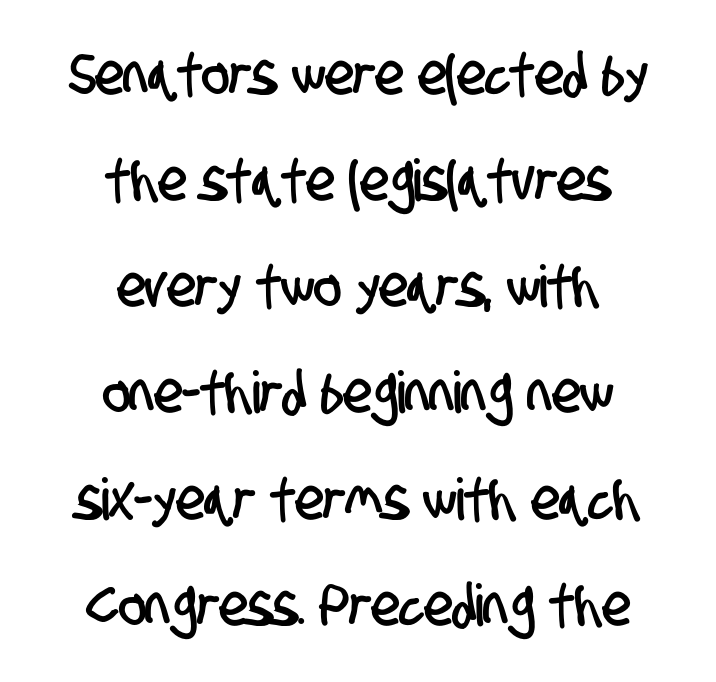
The image shows 58 px condensed sans-serif type; set centered, line spacing 1.83x, normal letter spacing, not underlined; low stroke contrast and a large x-height.
